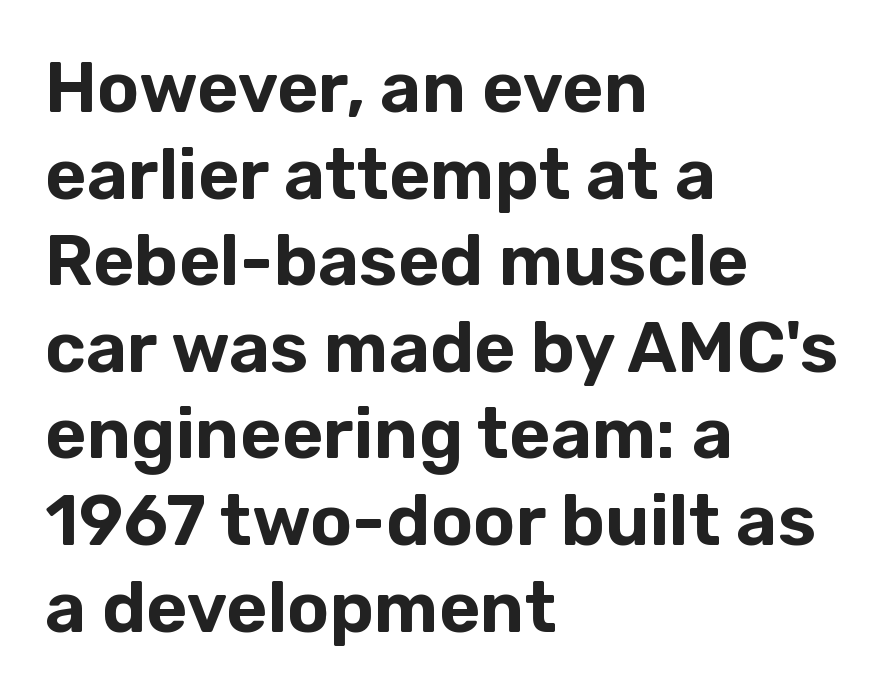
The image shows 71 px sans-serif type, upright; set left-aligned, line spacing 1.22x, normal letter spacing, not underlined; low stroke contrast and a medium x-height.
